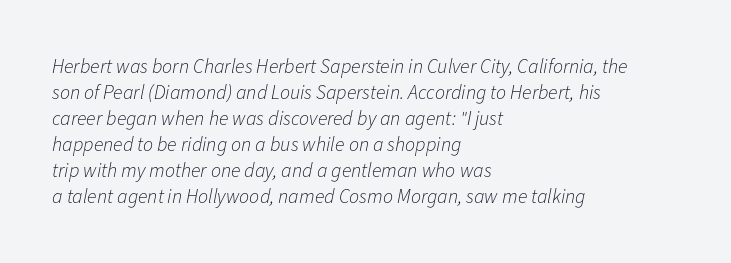
The image shows 20 px text type, italic (leaning right); set left-aligned, normal line spacing (1.3x), normal letter spacing, not underlined.
